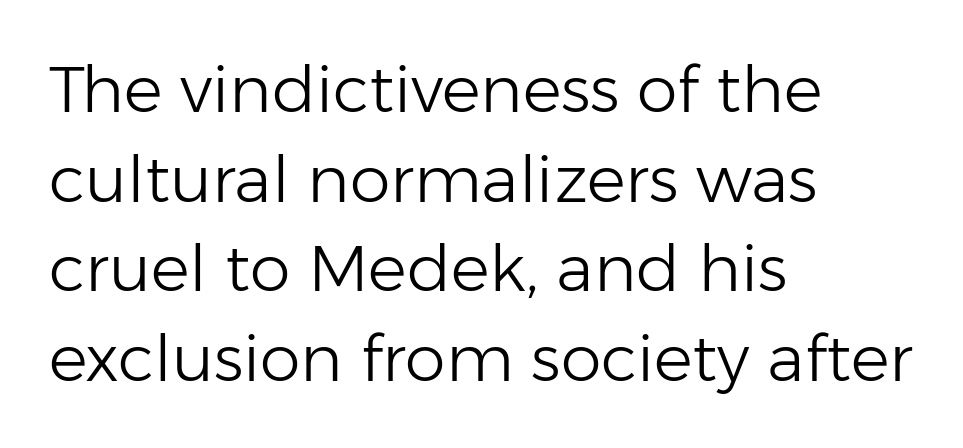
Q: Is the text bold? A: No.
Q: Is the text italic (slanted)? A: No, it is upright.
Q: Is the typeface a serif or a sans-serif typeface? A: Sans-serif.
Q: Is the text underlined? A: No.
Q: How is the paragraph aligned? A: Left-aligned.
Q: Is the spacing between letters normal or unusually wide? A: Normal.
Q: Is the spacing between lines tight, normal or loose? A: Normal.
Q: Width (condensed, normal, or wide)? A: Normal.
Q: Stroke contrast? A: Low.
Q: x-height? A: Medium.
Q: Monospaced? A: No.
